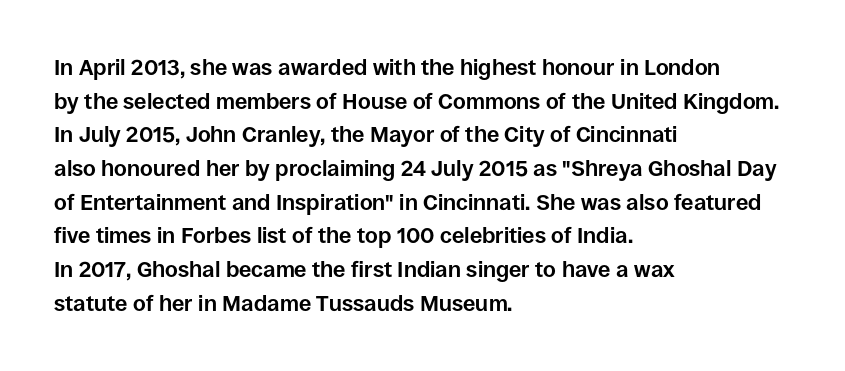
Q: Is the text bold? A: Yes.
Q: Is the text italic (slanted)? A: No, it is upright.
Q: Is the text underlined? A: No.
Q: How is the paragraph aligned? A: Left-aligned.
Q: Is the spacing between letters normal or unusually wide? A: Normal.
Q: Is the spacing between lines tight, normal or loose? A: Normal.
